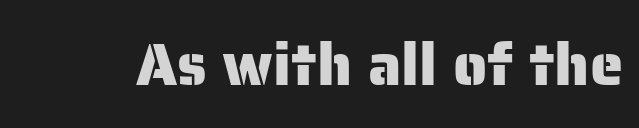
Q: Is the text italic (slanted)? A: No, it is upright.
Q: Is the typeface a serif or a sans-serif typeface? A: Sans-serif.
Q: Is the text underlined? A: No.
Q: Is the spacing between letters normal or unusually wide? A: Normal.
Q: Width (condensed, normal, or wide)? A: Normal.
Q: Stroke contrast? A: Low.
Q: x-height? A: Medium.
Q: Monospaced? A: No.
